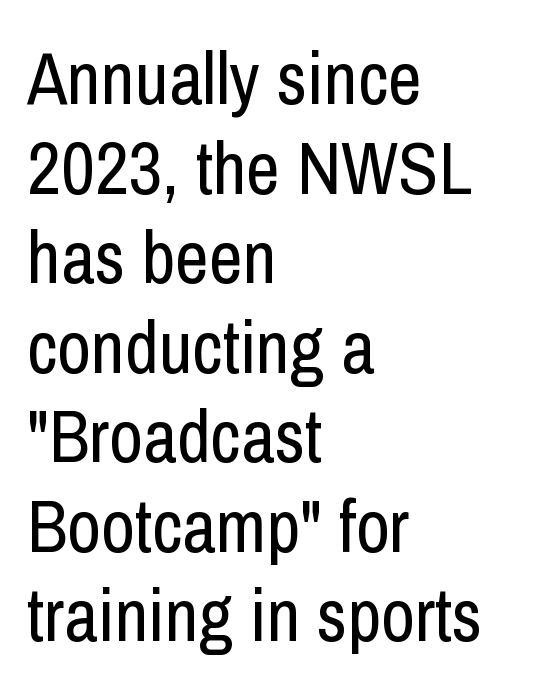
The letters stand straight up with perfectly vertical stems. Reading down the block, your eye returns to a fixed left position each line. Do the characters align in a grid? No, the font is proportional. Does the type have serifs? No, each stem ends abruptly. Anything drawn beneath the words? Only blank space.
